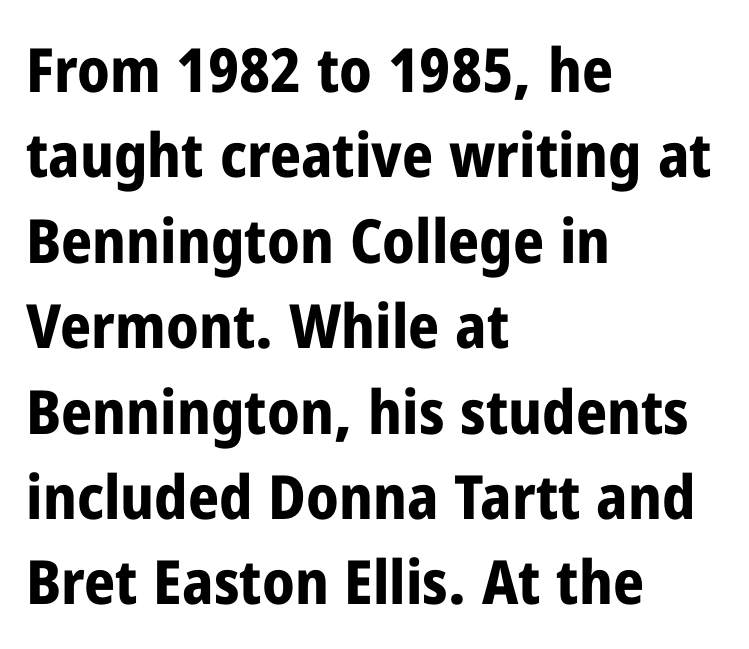
The image shows 61 px bold, condensed sans-serif type, upright; set left-aligned, normal line spacing (1.4x), normal letter spacing, not underlined; low stroke contrast and a medium x-height.
